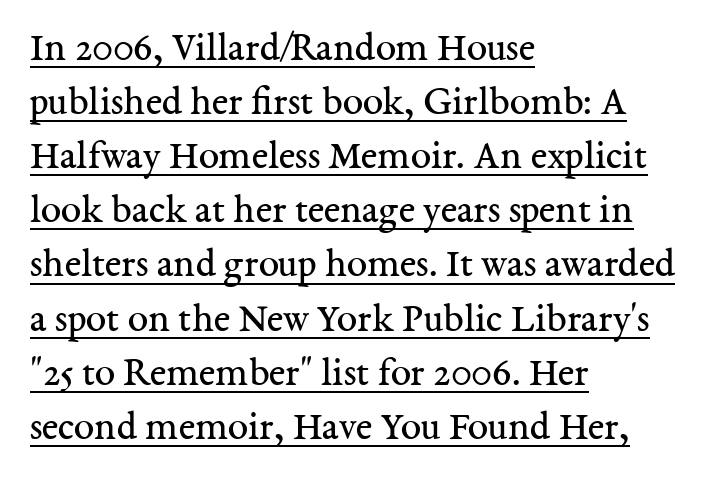
Designer's note — italics off, roman on. Teacher's note: observe the even left margin — that is flush-left alignment. Leading matches the norm, producing a regular column. A rule runs beneath these lines of type. Is this a fixed-width face? No — the glyphs have proportional, varying widths.
